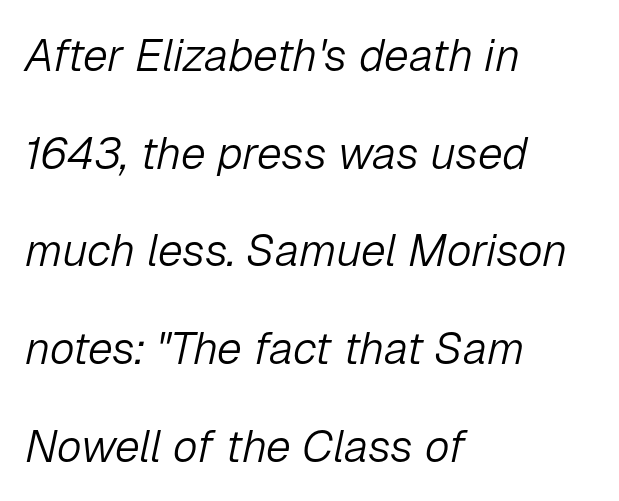
The image shows 45 px light type, italic (leaning right); set left-aligned, loose line spacing (2.17x), normal letter spacing, not underlined; low stroke contrast and a medium x-height.
